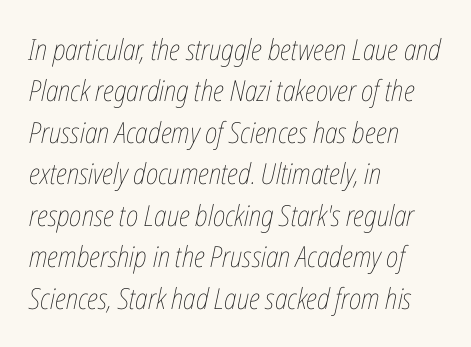
The image shows 29 px thin, condensed type, italic (leaning right); set left-aligned, normal line spacing (1.43x), normal letter spacing, not underlined; low stroke contrast and a medium x-height.
